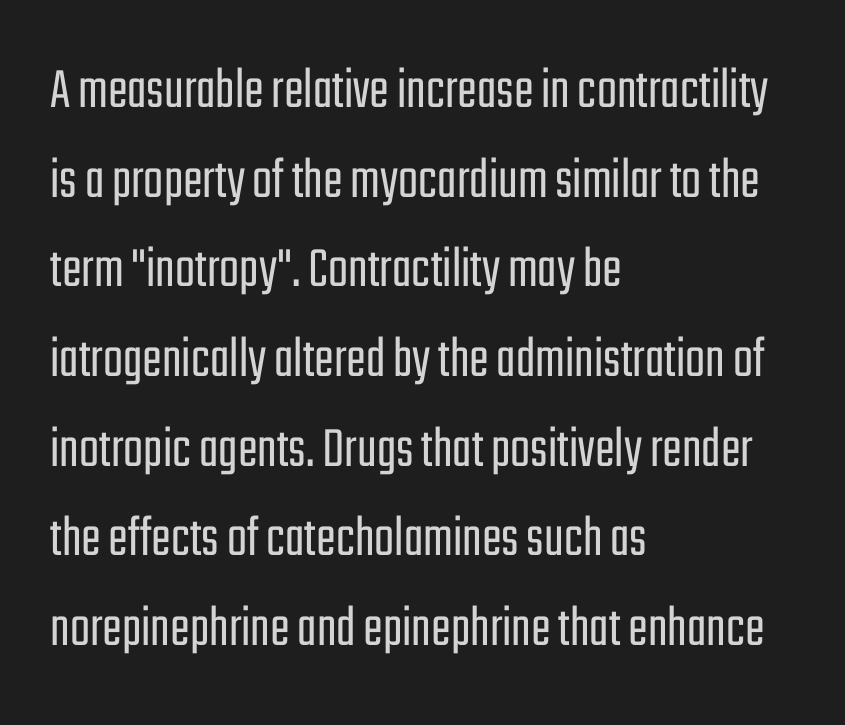
Nope, not italic — everything's standing straight. Check under the words: just untouched page. This sample is left-justified, so line endings fall wherever the words run out. The face used here is rendered with its standard letterfit. The strokes are not fattened; the text isn't bold. Here the designer chose a conventional face with non-uniform glyph widths.
